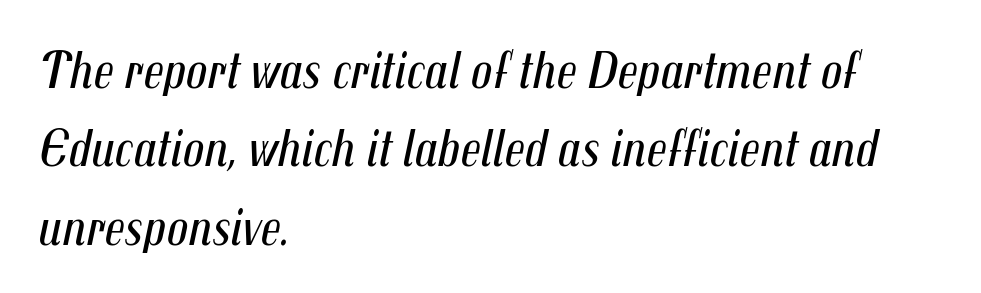
Proportional: the letters do not fall into vertical columns. The whole block is typeset with a tilt. Unbolded letterforms with no extra heft. Successive baselines arrive at the customary interval.
